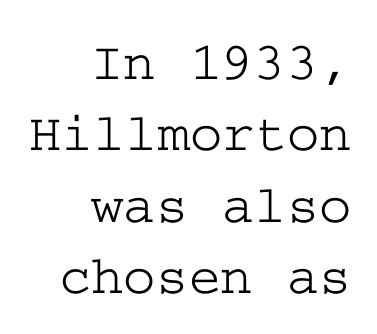
Tracking here is standard; glyphs follow each other at the usual distance. The font's upright variant was chosen for this text. Every row of glyphs terminates at an identical x-position on the right. Does the leading feel generous? No, just average.
